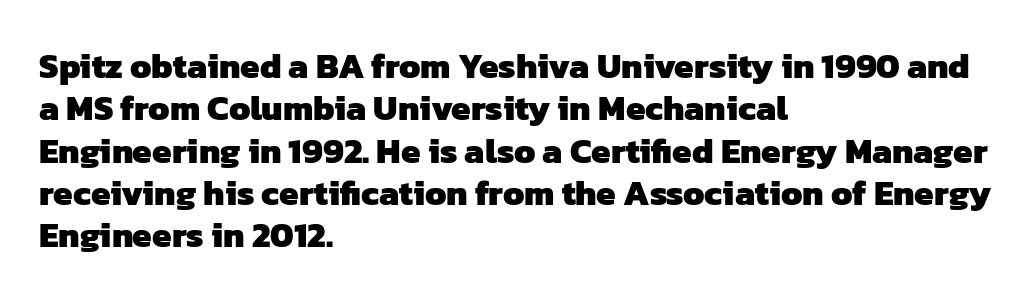
Q: Is the text bold? A: Yes.
Q: Is the typeface a serif or a sans-serif typeface? A: Sans-serif.
Q: Is the text underlined? A: No.
Q: How is the paragraph aligned? A: Left-aligned.
Q: Is the spacing between letters normal or unusually wide? A: Normal.
Q: Width (condensed, normal, or wide)? A: Normal.
Q: Stroke contrast? A: Low.
Q: x-height? A: Medium.
Q: Monospaced? A: No.
